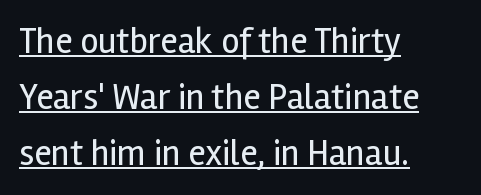
Q: Is the text bold? A: No.
Q: Is the text italic (slanted)? A: No, it is upright.
Q: Is the typeface a serif or a sans-serif typeface? A: Sans-serif.
Q: Is the text underlined? A: Yes.
Q: How is the paragraph aligned? A: Left-aligned.
Q: Is the spacing between letters normal or unusually wide? A: Normal.
Q: Is the spacing between lines tight, normal or loose? A: Normal.
Q: Width (condensed, normal, or wide)? A: Normal.
Q: x-height? A: Medium.
Q: Monospaced? A: No.
